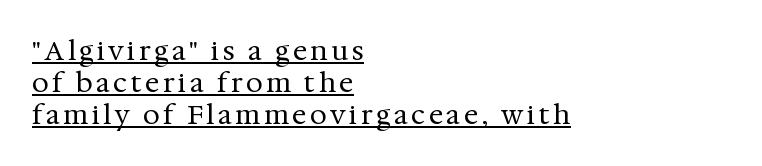
{"italic": "no", "bold": "no", "underline": "yes", "align": "left", "line_spacing_ratio": 1.19, "glyph_px": 27}
